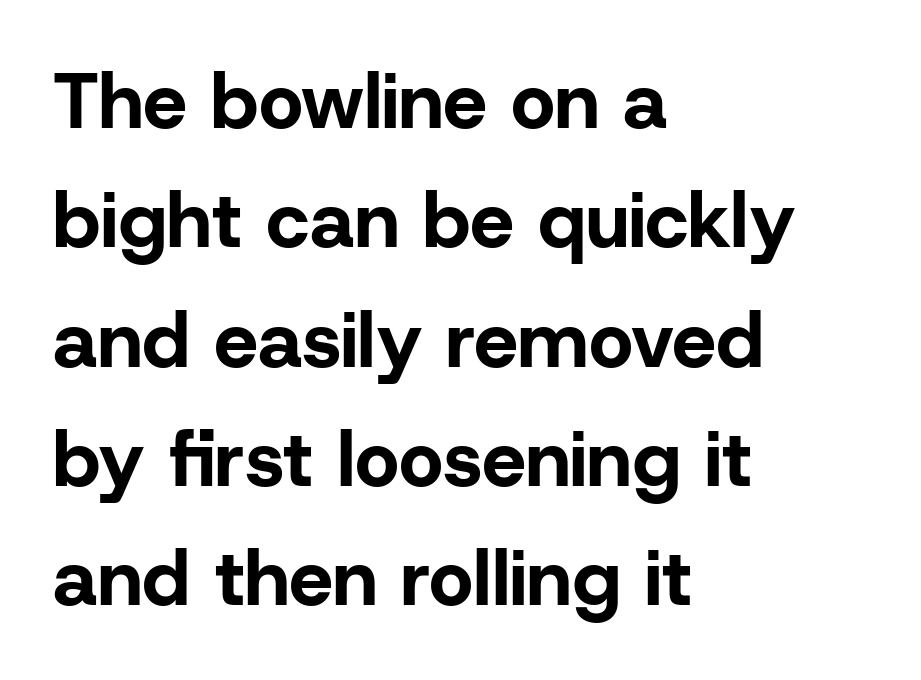
Q: Is the text bold? A: Yes.
Q: Is the text italic (slanted)? A: No, it is upright.
Q: Is the typeface a serif or a sans-serif typeface? A: Sans-serif.
Q: Is the text underlined? A: No.
Q: How is the paragraph aligned? A: Left-aligned.
Q: Is the spacing between letters normal or unusually wide? A: Normal.
Q: Is the spacing between lines tight, normal or loose? A: Normal.
Q: Width (condensed, normal, or wide)? A: Normal.
Q: Stroke contrast? A: Low.
Q: x-height? A: Medium.
Q: Monospaced? A: No.
